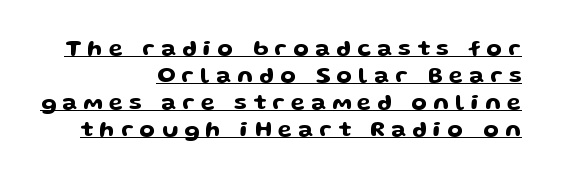
The image shows 23 px text type, upright; set right-aligned, line spacing 1.18x, unusually wide letter spacing (+0.27 em), underlined.
